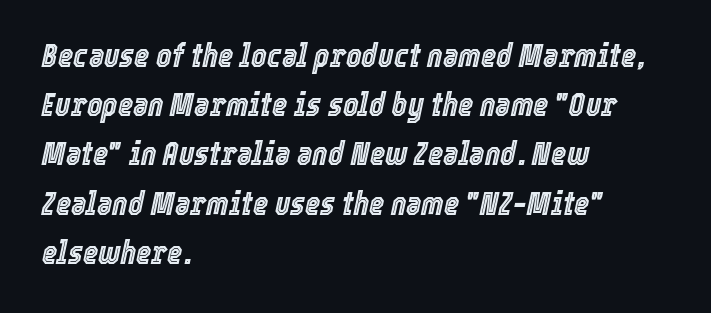
The image shows 33 px condensed type, italic (leaning right); set left-aligned, normal line spacing (1.49x), normal letter spacing, not underlined; a medium x-height.
